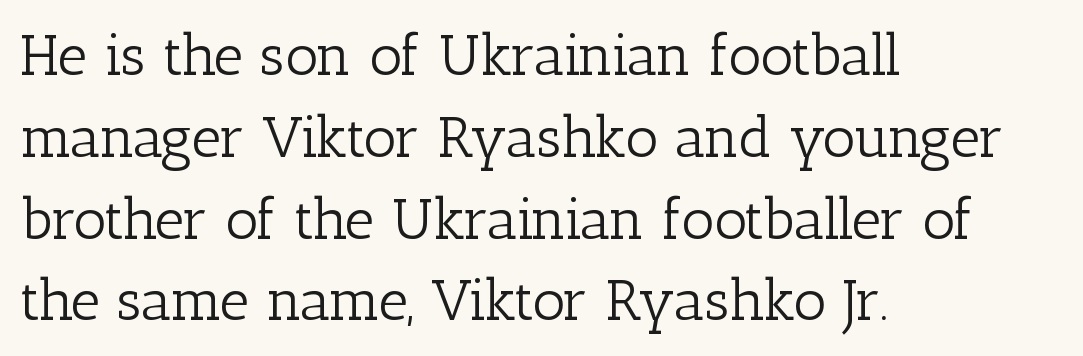
Q: Is the text bold? A: No.
Q: Is the text italic (slanted)? A: No, it is upright.
Q: Is the typeface a serif or a sans-serif typeface? A: Serif.
Q: Is the text underlined? A: No.
Q: How is the paragraph aligned? A: Left-aligned.
Q: Is the spacing between letters normal or unusually wide? A: Normal.
Q: Is the spacing between lines tight, normal or loose? A: Normal.
Q: Width (condensed, normal, or wide)? A: Normal.
Q: Stroke contrast? A: Low.
Q: x-height? A: Medium.
Q: Monospaced? A: No.
